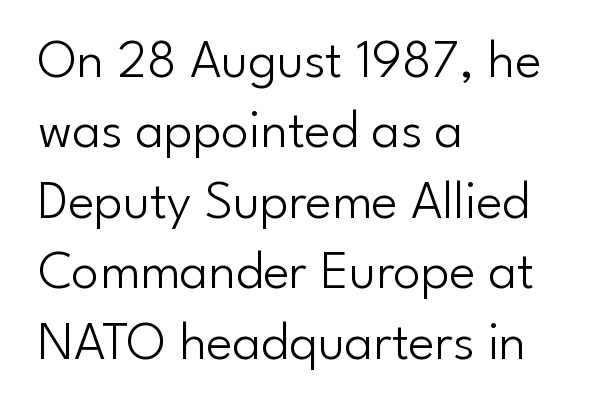
The image shows 55 px light sans-serif type, upright; set left-aligned, normal line spacing (1.28x), normal letter spacing, not underlined; low stroke contrast and a small x-height.
